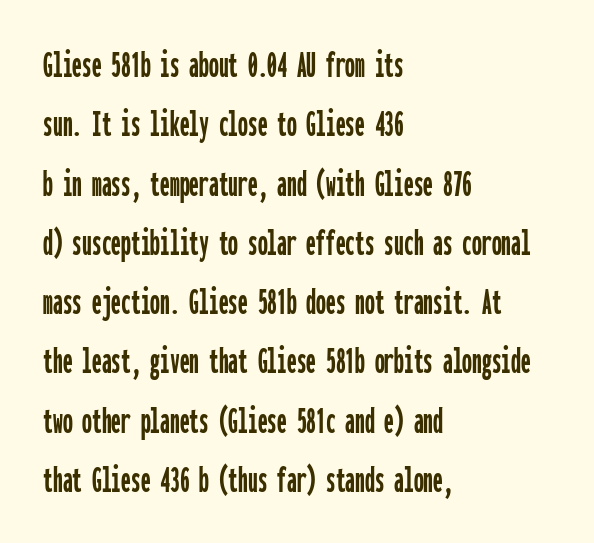
The image shows 39 px condensed sans-serif type, upright, monospaced; set left-aligned, normal line spacing (1.52x), normal letter spacing, not underlined; low stroke contrast and a medium x-height.
